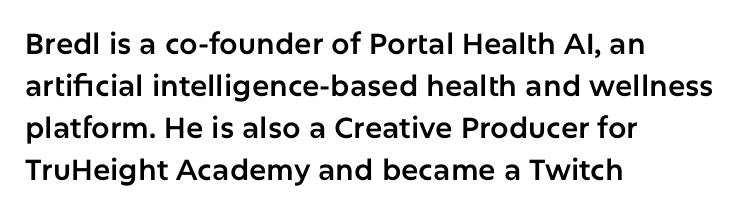
{"serif": "no", "italic": "no", "width": "normal", "stroke_contrast": "low", "x_height": "medium", "monospaced": "no", "underline": "no", "align": "left", "line_spacing": "normal", "line_spacing_ratio": 1.45, "letter_spacing": "normal", "letter_spacing_em": 0.0, "glyph_px": 29}
